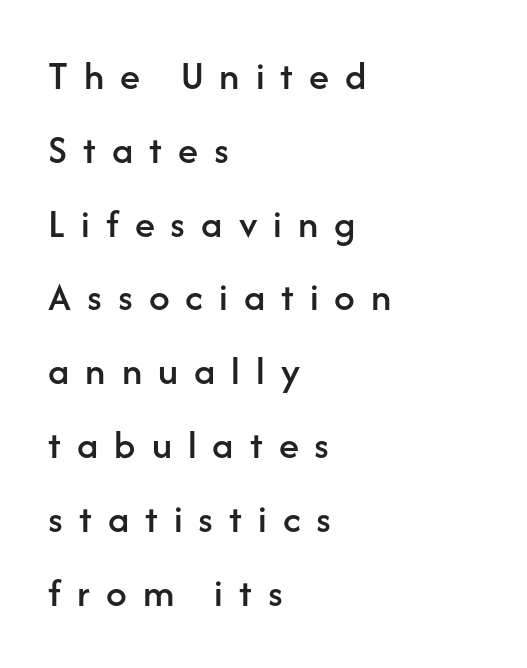
Here the designer chose a conventional face with non-uniform glyph widths. Nope, no serifs anywhere on these letters. This rendering features lettering with no underline. The face used here is rendered with a markedly widened letterfit. This is the regular roman posture of the typeface.
